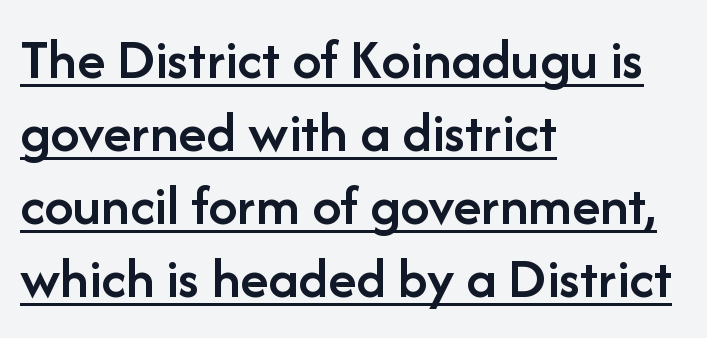
{"serif": "no", "italic": "no", "bold": "semi", "weight": "semibold", "width": "normal", "stroke_contrast": "low", "x_height": "medium", "monospaced": "no", "underline": "yes", "align": "left", "line_spacing": "normal", "line_spacing_ratio": 1.26, "letter_spacing": "normal", "letter_spacing_em": 0.0, "glyph_px": 58}
